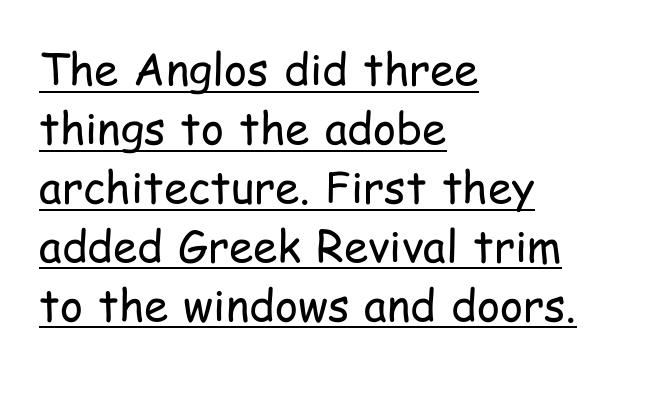
Q: Is the text bold? A: No.
Q: Is the text italic (slanted)? A: No, it is upright.
Q: Is the typeface a serif or a sans-serif typeface? A: Sans-serif.
Q: Is the text underlined? A: Yes.
Q: How is the paragraph aligned? A: Left-aligned.
Q: Is the spacing between letters normal or unusually wide? A: Normal.
Q: Is the spacing between lines tight, normal or loose? A: Normal.
Q: Width (condensed, normal, or wide)? A: Condensed.
Q: Stroke contrast? A: Low.
Q: x-height? A: Medium.
Q: Monospaced? A: No.
